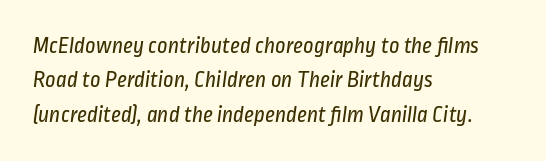
Q: Is the text bold? A: No.
Q: Is the text underlined? A: No.
Q: How is the paragraph aligned? A: Left-aligned.
Q: Is the spacing between letters normal or unusually wide? A: Normal.
Q: Is the spacing between lines tight, normal or loose? A: Normal.
